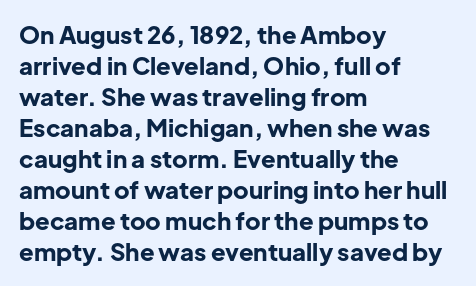
Q: Is the text bold? A: Yes.
Q: Is the text italic (slanted)? A: No, it is upright.
Q: Is the text underlined? A: No.
Q: How is the paragraph aligned? A: Left-aligned.
Q: Is the spacing between letters normal or unusually wide? A: Normal.
Q: Is the spacing between lines tight, normal or loose? A: Normal.
